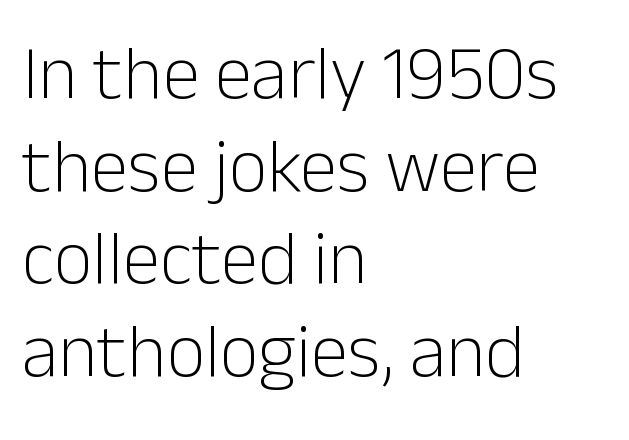
{"serif": "no", "italic": "no", "bold": "no", "weight": "light", "width": "normal", "stroke_contrast": "low", "x_height": "medium", "monospaced": "no", "underline": "no", "align": "left", "line_spacing_ratio": 1.22, "letter_spacing": "normal", "letter_spacing_em": 0.0, "glyph_px": 76}
